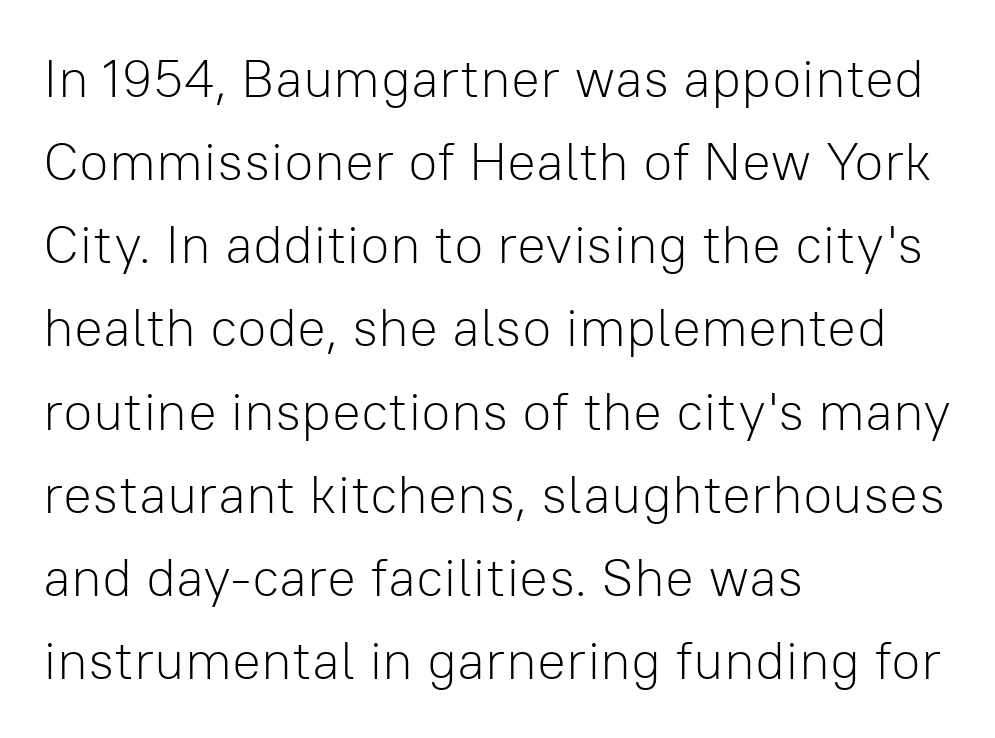
The image shows 54 px light sans-serif type, upright; set left-aligned, normal line spacing (1.54x), normal letter spacing, not underlined; low stroke contrast and a medium x-height.
